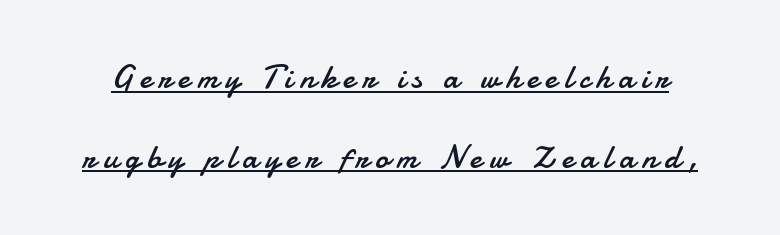
{"serif": "no", "bold": "no", "weight": "regular", "width": "normal", "stroke_contrast": "low", "x_height": "small", "monospaced": "no", "underline": "yes", "line_spacing": "loose", "line_spacing_ratio": 2.41, "letter_spacing": "wide", "letter_spacing_em": 0.21, "glyph_px": 33}
